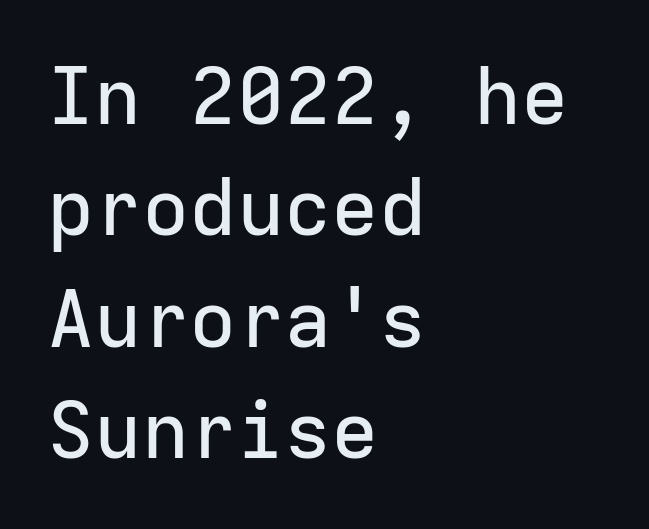
The image shows 79 px sans-serif type, upright, monospaced; set left-aligned, normal line spacing (1.41x), normal letter spacing, not underlined; low stroke contrast and a medium x-height.
